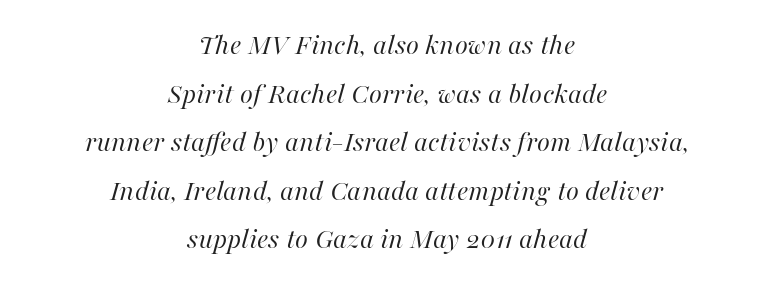
{"italic": "yes", "lean": "right", "slant_degrees": 16, "bold": "no", "weight": "regular", "width": "normal", "stroke_contrast": "high", "x_height": "medium", "monospaced": "no", "underline": "no", "align": "center", "line_spacing": "normal", "line_spacing_ratio": 1.62, "letter_spacing": "normal", "letter_spacing_em": 0.0, "glyph_px": 30}
